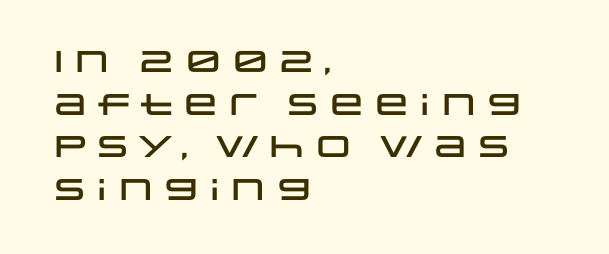
Q: Is the text italic (slanted)? A: No, it is upright.
Q: Is the typeface a serif or a sans-serif typeface? A: Sans-serif.
Q: Is the text underlined? A: No.
Q: How is the paragraph aligned? A: Left-aligned.
Q: Is the spacing between letters normal or unusually wide? A: Normal.
Q: Is the spacing between lines tight, normal or loose? A: Normal.
Q: Width (condensed, normal, or wide)? A: Wide.
Q: Stroke contrast? A: Low.
Q: x-height? A: Large.
Q: Monospaced? A: No.
